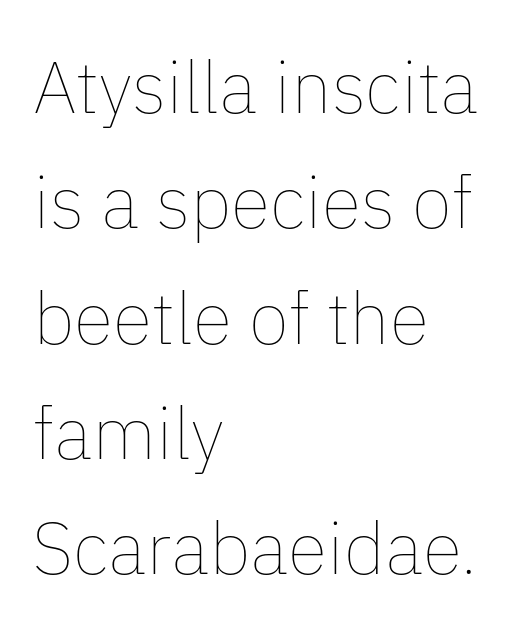
{"italic": "no", "bold": "no", "weight": "thin", "width": "normal", "stroke_contrast": "low", "x_height": "medium", "monospaced": "no", "underline": "no", "align": "left", "line_spacing": "normal", "line_spacing_ratio": 1.58, "letter_spacing": "normal", "letter_spacing_em": 0.0, "glyph_px": 73}
